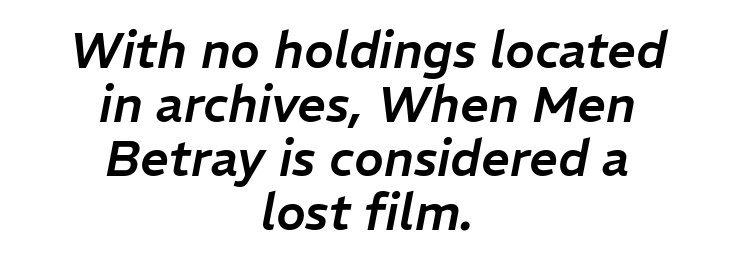
Q: Is the text italic (slanted)? A: Yes, it leans right by about 11 degrees.
Q: Is the text underlined? A: No.
Q: How is the paragraph aligned? A: Centered.
Q: Is the spacing between letters normal or unusually wide? A: Normal.
Q: Is the spacing between lines tight, normal or loose? A: Tight.
Q: Width (condensed, normal, or wide)? A: Normal.
Q: Stroke contrast? A: Low.
Q: x-height? A: Medium.
Q: Monospaced? A: No.
